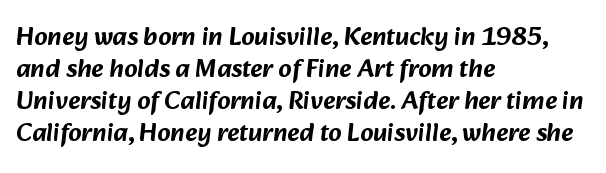
The rendering anchors every line to the left-hand side. Nothing unusual about the tracking: characters are spaced as the font intends. The string is rendered with underlining switched off.
